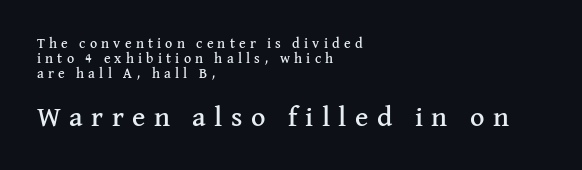
The image shows 28 px serif type, upright; set left-aligned, tight line spacing (1.08x), unusually wide letter spacing (+0.3 em), not underlined; the second (bottom) block is 2.0x larger; medium stroke contrast and a medium x-height.
